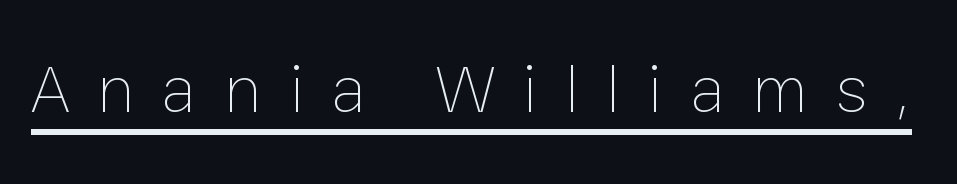
{"italic": "no", "bold": "no", "weight": "thin", "width": "normal", "stroke_contrast": "low", "x_height": "medium", "monospaced": "no", "underline": "yes", "letter_spacing": "wide", "letter_spacing_em": 0.39, "glyph_px": 69}
